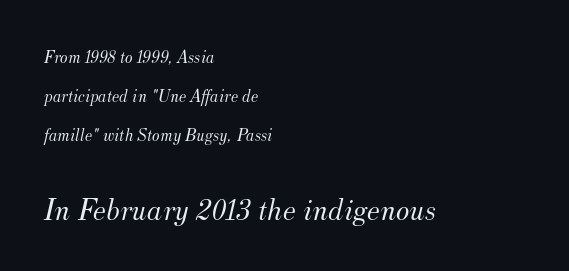
Q: Is the text bold? A: No.
Q: Is the text italic (slanted)? A: Yes, it leans right by about 12 degrees.
Q: Is the typeface a serif or a sans-serif typeface? A: Serif.
Q: Is the text underlined? A: No.
Q: How is the paragraph aligned? A: Left-aligned.
Q: Is the spacing between letters normal or unusually wide? A: Normal.
Q: Is the spacing between lines tight, normal or loose? A: Loose.
Q: Which block of text is set in a larger size, the first (top) or the second (bottom)? A: The second (bottom) one.
Q: Width (condensed, normal, or wide)? A: Normal.
Q: Stroke contrast? A: Medium.
Q: x-height? A: Small.
Q: Monospaced? A: No.
